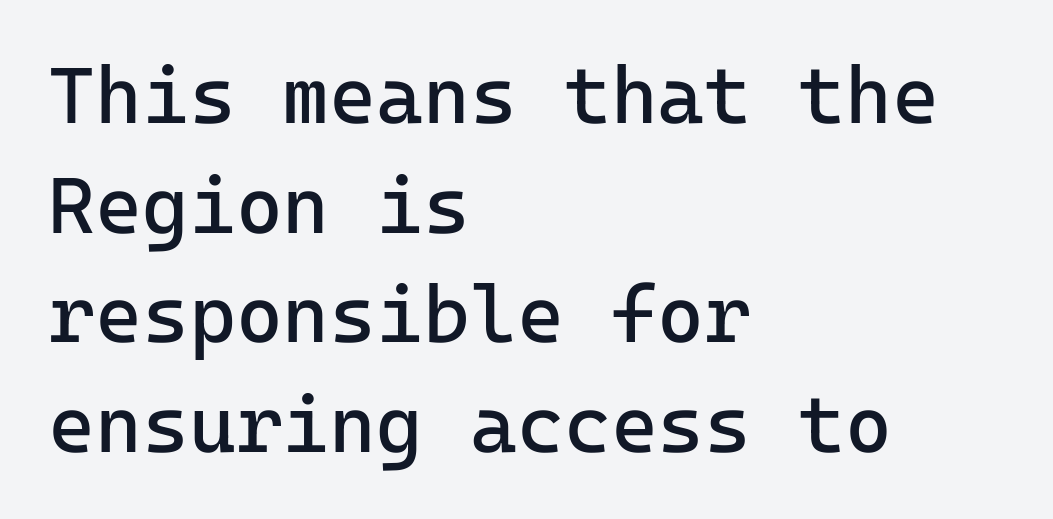
{"serif": "no", "italic": "no", "bold": "no", "weight": "regular", "width": "normal", "stroke_contrast": "low", "x_height": "medium", "monospaced": "yes", "underline": "no", "align": "left", "line_spacing": "normal", "line_spacing_ratio": 1.37, "letter_spacing": "normal", "letter_spacing_em": 0.0, "glyph_px": 80}
